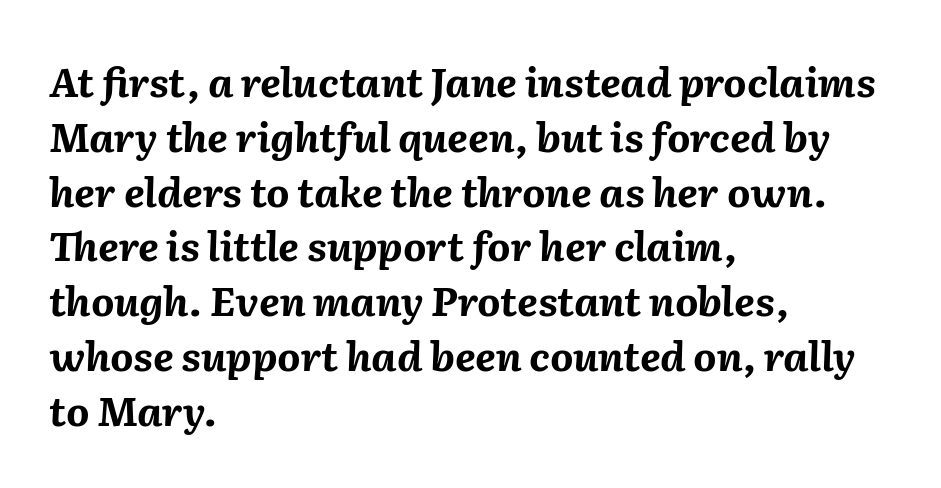
Designer's note — italics engaged. This rendering features lettering with no underline. These lines stack with their left ends in a neat column. If you measured baseline to baseline, you'd find a middling distance. The letterforms sit shoulder to shoulder at normal distance.
